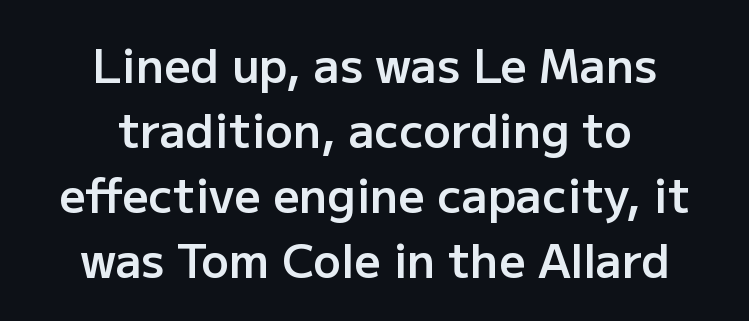
{"serif": "no", "italic": "no", "bold": "semi", "weight": "semibold", "width": "normal", "stroke_contrast": "low", "x_height": "medium", "monospaced": "no", "underline": "no", "align": "center", "line_spacing": "normal", "line_spacing_ratio": 1.41, "letter_spacing": "normal", "letter_spacing_em": 0.0, "glyph_px": 46}
